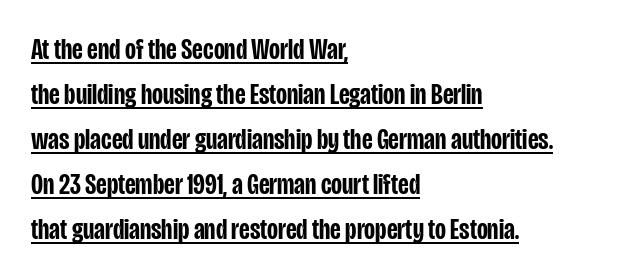
Q: Is the text bold? A: Semi-bold.
Q: Is the text italic (slanted)? A: No, it is upright.
Q: Is the typeface a serif or a sans-serif typeface? A: Sans-serif.
Q: Is the text underlined? A: Yes.
Q: How is the paragraph aligned? A: Left-aligned.
Q: Is the spacing between letters normal or unusually wide? A: Normal.
Q: Is the spacing between lines tight, normal or loose? A: Normal.
Q: Width (condensed, normal, or wide)? A: Condensed.
Q: Stroke contrast? A: Low.
Q: x-height? A: Large.
Q: Monospaced? A: No.
